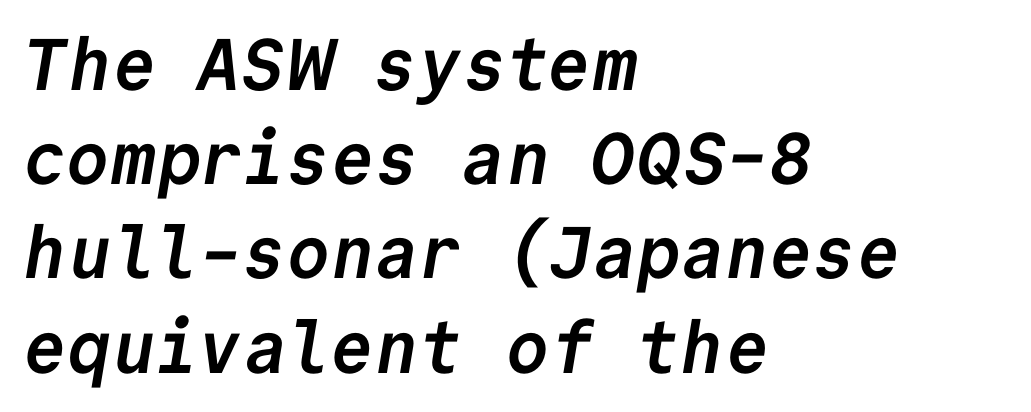
Q: Is the text bold? A: Yes.
Q: Is the typeface a serif or a sans-serif typeface? A: Sans-serif.
Q: Is the text underlined? A: No.
Q: How is the paragraph aligned? A: Left-aligned.
Q: Is the spacing between letters normal or unusually wide? A: Normal.
Q: Is the spacing between lines tight, normal or loose? A: Normal.
Q: Width (condensed, normal, or wide)? A: Normal.
Q: Stroke contrast? A: Low.
Q: x-height? A: Medium.
Q: Monospaced? A: Yes.
